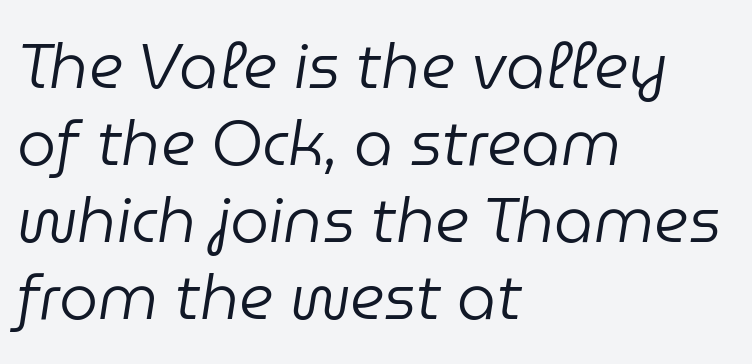
Q: Is the text bold? A: No.
Q: Is the text italic (slanted)? A: Yes, it leans right by about 9 degrees.
Q: Is the text underlined? A: No.
Q: How is the paragraph aligned? A: Left-aligned.
Q: Is the spacing between letters normal or unusually wide? A: Normal.
Q: Width (condensed, normal, or wide)? A: Normal.
Q: Stroke contrast? A: Low.
Q: x-height? A: Medium.
Q: Monospaced? A: No.
